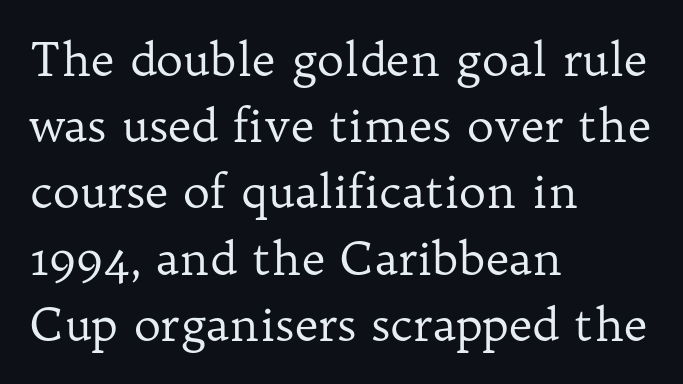
The face used here is proportionally spaced, like ordinary book or web type. Does the lettering tilt? It doesn't — this is upright. Every row of glyphs begins at an identical x-position on the left. A typesetter would call this zero additional tracking. Typographically, this falls in the serif category.
